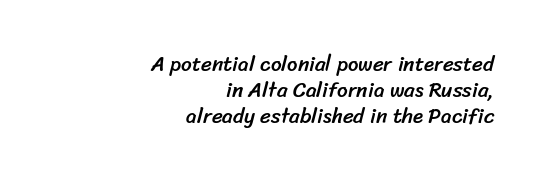
The image shows 21 px text type; set right-aligned, normal line spacing (1.25x), normal letter spacing, not underlined.
